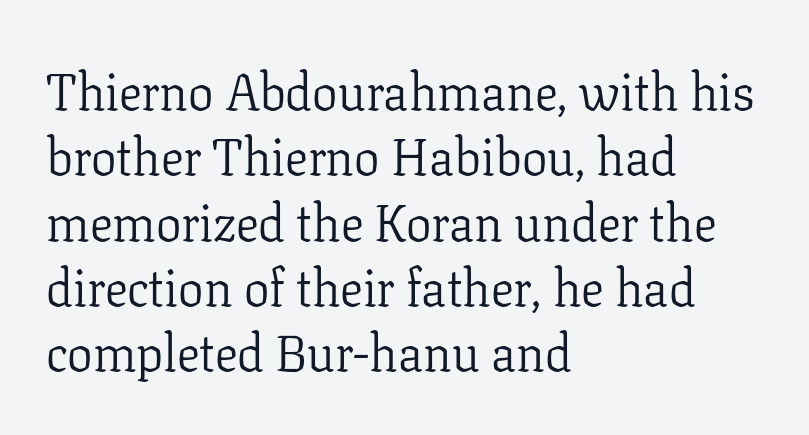
{"serif": "yes", "italic": "no", "bold": "no", "weight": "light", "width": "normal", "stroke_contrast": "low", "x_height": "medium", "monospaced": "no", "underline": "no", "align": "left", "line_spacing": "normal", "line_spacing_ratio": 1.28, "letter_spacing": "normal", "letter_spacing_em": 0.0, "glyph_px": 51}
